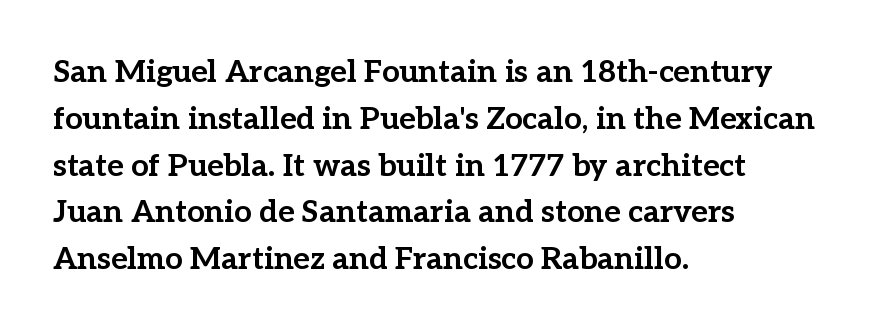
The image shows 31 px bold serif type, upright; set left-aligned, normal line spacing (1.51x), normal letter spacing, not underlined; low stroke contrast and a medium x-height.
